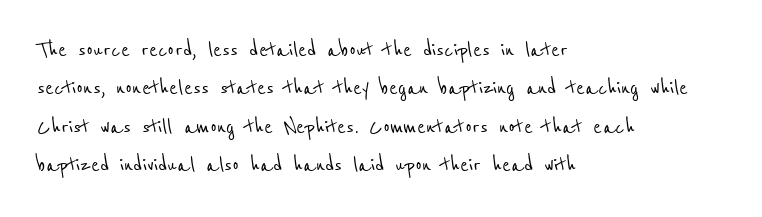
The image shows 26 px text type; set left-aligned, normal line spacing (1.48x), normal letter spacing, not underlined.
